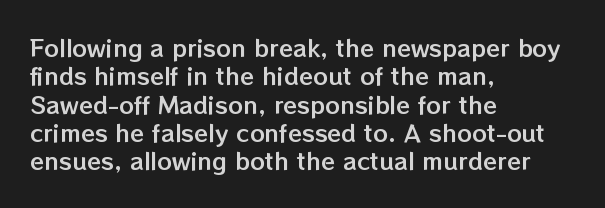
Q: Is the text italic (slanted)? A: No, it is upright.
Q: Is the text underlined? A: No.
Q: How is the paragraph aligned? A: Left-aligned.
Q: Is the spacing between letters normal or unusually wide? A: Normal.
